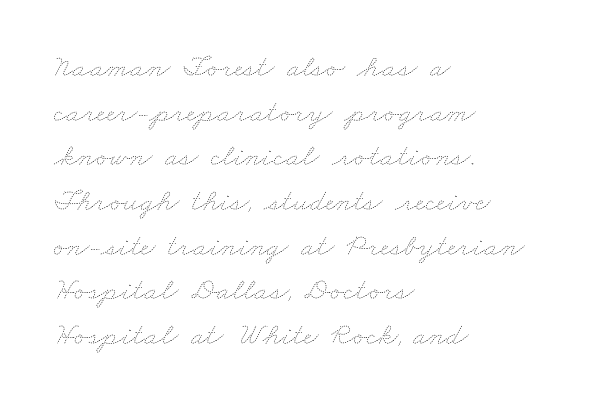
Q: Is the text bold? A: No.
Q: Is the text underlined? A: No.
Q: How is the paragraph aligned? A: Left-aligned.
Q: Is the spacing between letters normal or unusually wide? A: Normal.
Q: Is the spacing between lines tight, normal or loose? A: Normal.
Q: Width (condensed, normal, or wide)? A: Wide.
Q: Stroke contrast? A: Low.
Q: x-height? A: Small.
Q: Monospaced? A: No.
